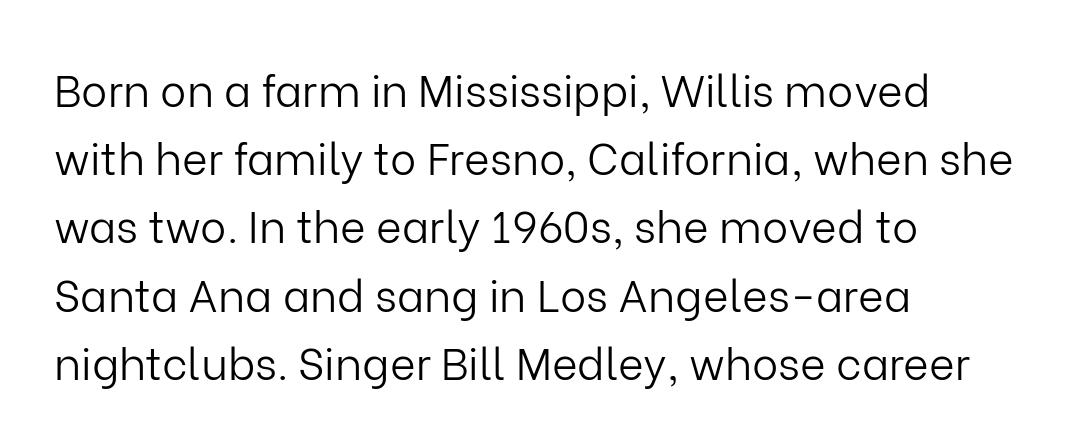
Q: Is the text bold? A: No.
Q: Is the text italic (slanted)? A: No, it is upright.
Q: Is the typeface a serif or a sans-serif typeface? A: Sans-serif.
Q: Is the text underlined? A: No.
Q: How is the paragraph aligned? A: Left-aligned.
Q: Is the spacing between letters normal or unusually wide? A: Normal.
Q: Is the spacing between lines tight, normal or loose? A: Normal.
Q: Width (condensed, normal, or wide)? A: Normal.
Q: Stroke contrast? A: Low.
Q: x-height? A: Medium.
Q: Monospaced? A: No.
